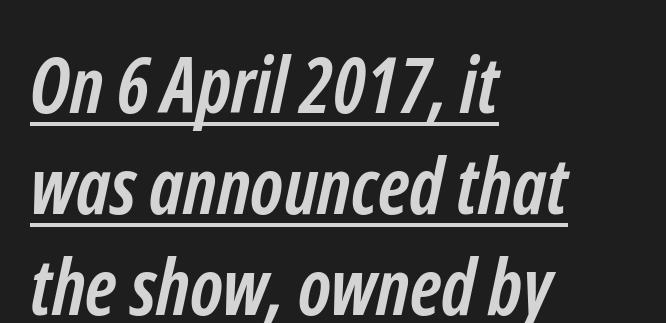
Typographically, this falls in the sans-serif category. Caption: multi-line text, flush left, ragged right. The characters look thick and weighty, a clear bold. A normal amount of white space separates one row of letters from the next. What decoration does the sample have? An underline.
